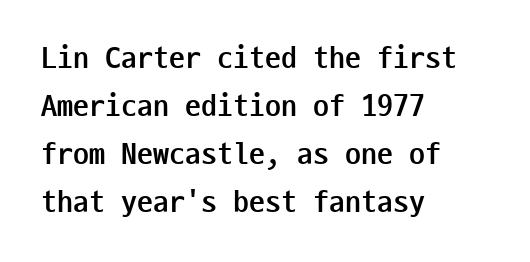
In terms of leading, this rendering sits right in the middle. Layout note: lines flush left. Summary of weight: heavy, a full bold. Is this a fixed-width face? Yes — each glyph sits in an identical cell. No feet cap the strokes, marking this as sans-serif type.
